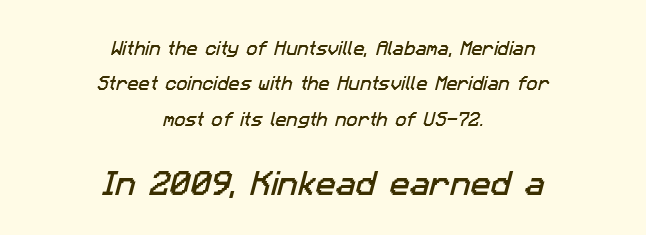
Q: Is the text underlined? A: No.
Q: How is the paragraph aligned? A: Centered.
Q: Is the spacing between letters normal or unusually wide? A: Normal.
Q: Is the spacing between lines tight, normal or loose? A: Loose.
Q: Which block of text is set in a larger size, the first (top) or the second (bottom)? A: The second (bottom) one.
